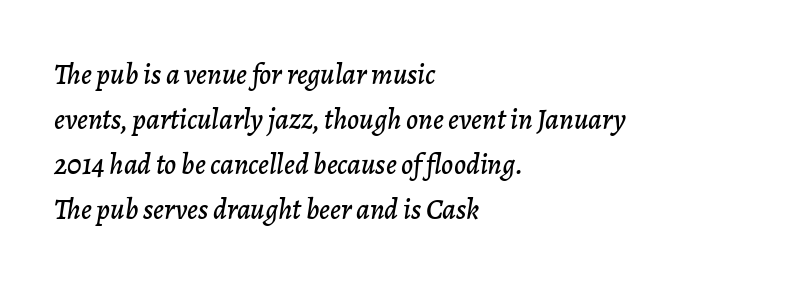
These lines stack with their left ends in a neat column. The rendering uses natural spacing where letterforms have individual widths. Words appear dense and cohesive because spacing is normal. No word sits above an underline. A normal amount of white space separates one row of letters from the next.
